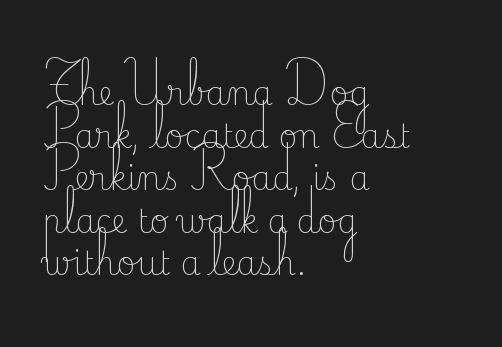
{"serif": "yes", "italic": "no", "bold": "no", "weight": "light", "width": "normal", "stroke_contrast": "low", "x_height": "small", "monospaced": "no", "underline": "no", "align": "left", "line_spacing": "normal", "line_spacing_ratio": 1.33, "letter_spacing": "normal", "letter_spacing_em": 0.0, "glyph_px": 32}
